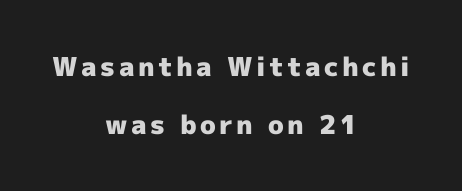
Q: Is the text bold? A: Yes.
Q: Is the text italic (slanted)? A: No, it is upright.
Q: Is the text underlined? A: No.
Q: How is the paragraph aligned? A: Centered.
Q: Is the spacing between lines tight, normal or loose? A: Loose.
